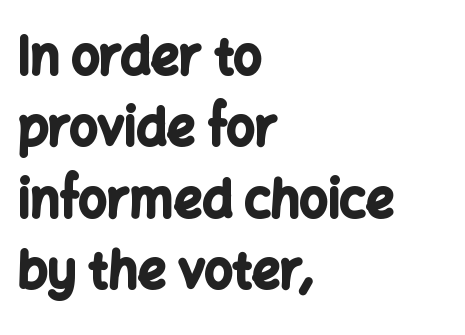
Q: Is the text bold? A: Yes.
Q: Is the text italic (slanted)? A: No, it is upright.
Q: Is the typeface a serif or a sans-serif typeface? A: Sans-serif.
Q: Is the text underlined? A: No.
Q: How is the paragraph aligned? A: Left-aligned.
Q: Is the spacing between letters normal or unusually wide? A: Normal.
Q: Is the spacing between lines tight, normal or loose? A: Normal.
Q: Width (condensed, normal, or wide)? A: Normal.
Q: Stroke contrast? A: Low.
Q: x-height? A: Medium.
Q: Monospaced? A: No.
